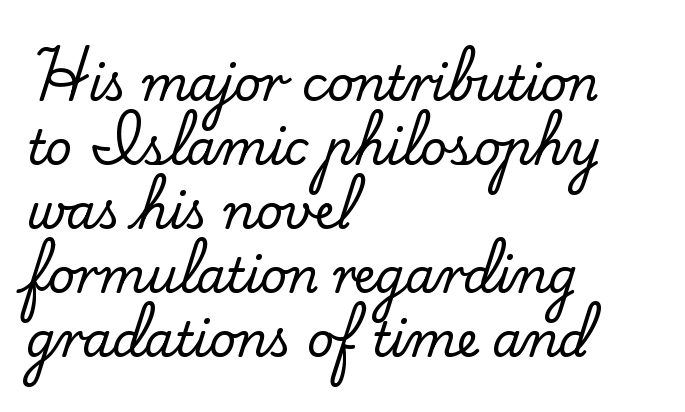
A typesetter would call this proportional, since set widths differ per character. Honestly, there is no underline to notice here at all. The ragged edge is on the right, which tells us the setting is flush left. Standard letterfit; no display-style spreading of the glyphs.
